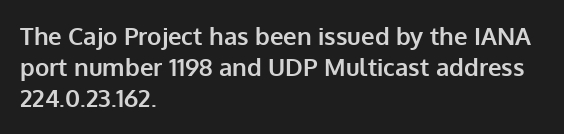
Every letter is thick-stroked: bold, no question. Line starts are locked; line ends wander. What's the leading like? Ordinary, nothing unusual. Glance below the letters and you will spot only blank space.
